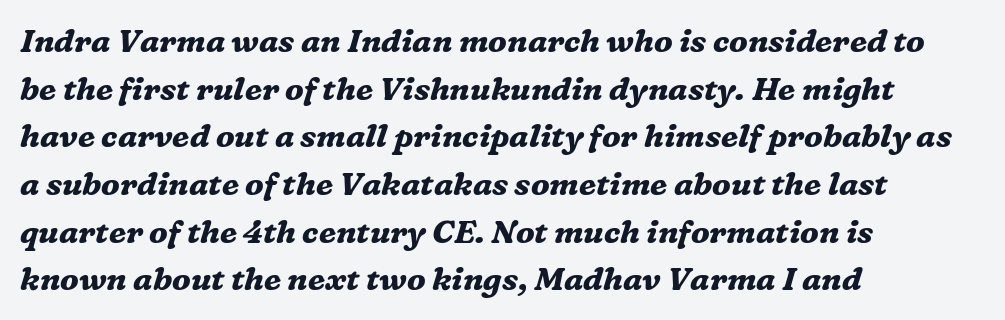
Q: Is the text bold? A: Yes.
Q: Is the text italic (slanted)? A: Yes, it leans right by about 16 degrees.
Q: Is the typeface a serif or a sans-serif typeface? A: Serif.
Q: Is the text underlined? A: No.
Q: How is the paragraph aligned? A: Left-aligned.
Q: Is the spacing between letters normal or unusually wide? A: Normal.
Q: Is the spacing between lines tight, normal or loose? A: Normal.
Q: Width (condensed, normal, or wide)? A: Normal.
Q: Stroke contrast? A: Medium.
Q: x-height? A: Medium.
Q: Monospaced? A: No.
